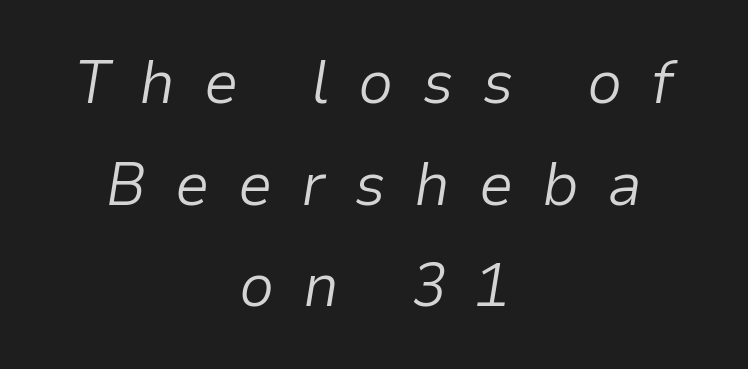
The image shows 62 px light type, italic (leaning right); set centered, normal line spacing (1.64x), unusually wide letter spacing (+0.46 em), not underlined; low stroke contrast and a medium x-height.
